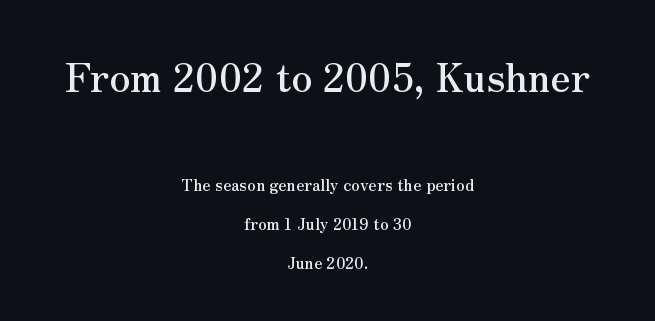
Q: Is the text italic (slanted)? A: No, it is upright.
Q: Is the typeface a serif or a sans-serif typeface? A: Serif.
Q: Is the text underlined? A: No.
Q: How is the paragraph aligned? A: Centered.
Q: Is the spacing between letters normal or unusually wide? A: Normal.
Q: Is the spacing between lines tight, normal or loose? A: Loose.
Q: Which block of text is set in a larger size, the first (top) or the second (bottom)? A: The first (top) one.
Q: Width (condensed, normal, or wide)? A: Normal.
Q: Stroke contrast? A: Medium.
Q: x-height? A: Small.
Q: Monospaced? A: No.
